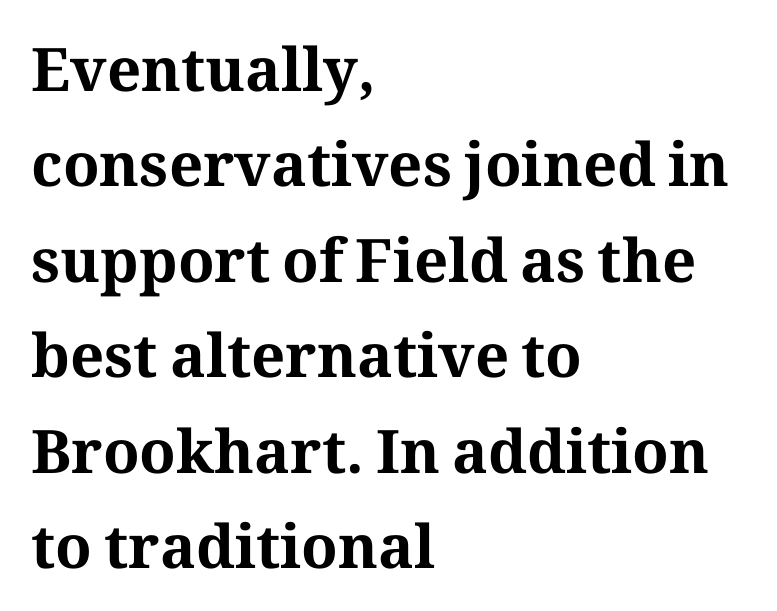
{"serif": "yes", "italic": "no", "bold": "yes", "weight": "bold", "width": "normal", "stroke_contrast": "medium", "x_height": "medium", "monospaced": "no", "underline": "no", "align": "left", "line_spacing": "normal", "line_spacing_ratio": 1.59, "letter_spacing": "normal", "letter_spacing_em": 0.0, "glyph_px": 60}
